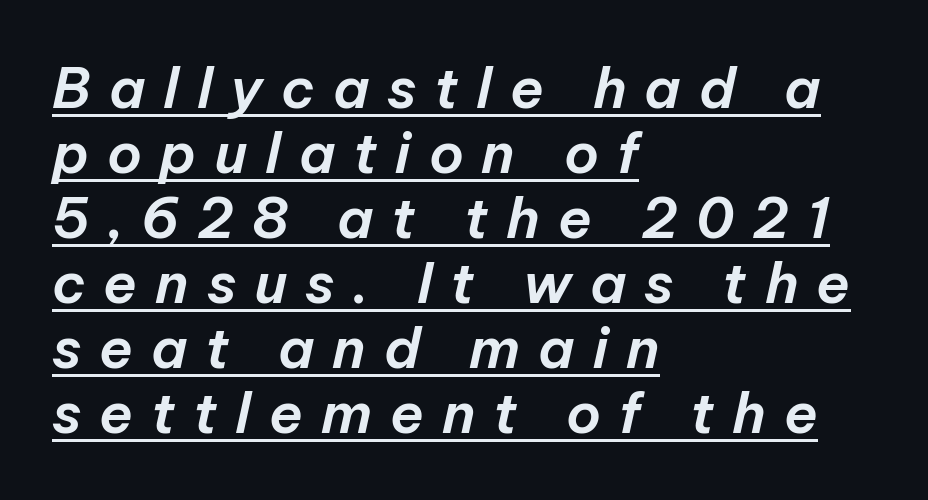
Q: Is the text italic (slanted)? A: Yes, it leans right by about 12 degrees.
Q: Is the text underlined? A: Yes.
Q: How is the paragraph aligned? A: Left-aligned.
Q: Is the spacing between letters normal or unusually wide? A: Unusually wide.
Q: Width (condensed, normal, or wide)? A: Normal.
Q: Stroke contrast? A: Low.
Q: x-height? A: Medium.
Q: Monospaced? A: No.
